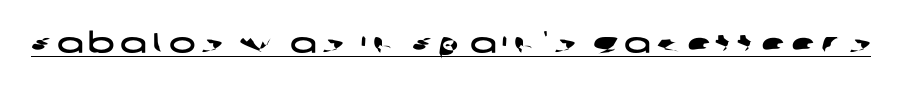
Q: Is the typeface a serif or a sans-serif typeface? A: Sans-serif.
Q: Is the text underlined? A: Yes.
Q: Is the spacing between letters normal or unusually wide? A: Unusually wide.
Q: Width (condensed, normal, or wide)? A: Wide.
Q: Stroke contrast? A: Low.
Q: x-height? A: Large.
Q: Monospaced? A: No.
